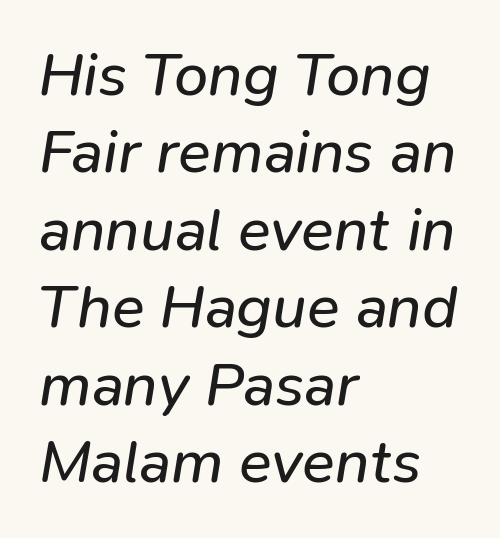
Letters rest on an invisible, unmarked baseline. A quiet, ordinary-to-light weight characterises the typeface. A typesetter would call this leading conventional body-copy spacing. Italic: yes, the glyphs are oblique. Typeset ragged right — the left edge is the straight one. Nothing unusual about the tracking: characters are spaced as the font intends.
